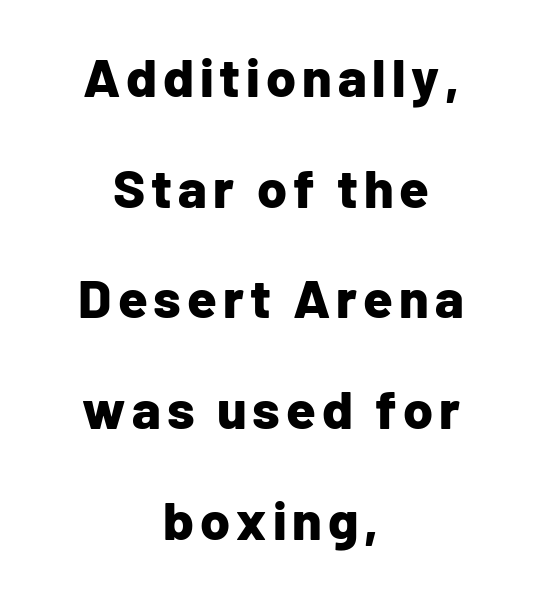
Q: Is the text bold? A: Yes.
Q: Is the text italic (slanted)? A: No, it is upright.
Q: Is the typeface a serif or a sans-serif typeface? A: Sans-serif.
Q: Is the text underlined? A: No.
Q: How is the paragraph aligned? A: Centered.
Q: Is the spacing between lines tight, normal or loose? A: Loose.
Q: Width (condensed, normal, or wide)? A: Normal.
Q: Stroke contrast? A: Low.
Q: x-height? A: Medium.
Q: Monospaced? A: No.
